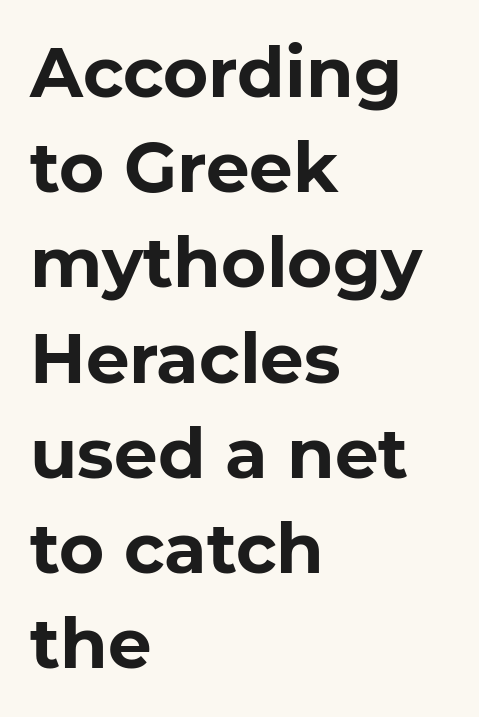
{"serif": "no", "italic": "no", "bold": "yes", "weight": "bold", "width": "normal", "stroke_contrast": "low", "x_height": "medium", "monospaced": "no", "underline": "no", "align": "left", "line_spacing": "normal", "line_spacing_ratio": 1.38, "letter_spacing": "normal", "letter_spacing_em": 0.0, "glyph_px": 69}
